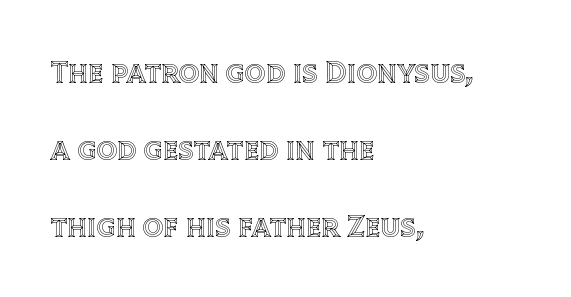
The image shows 32 px text type, upright; set left-aligned, loose line spacing (2.4x), normal letter spacing, not underlined; a large x-height.
